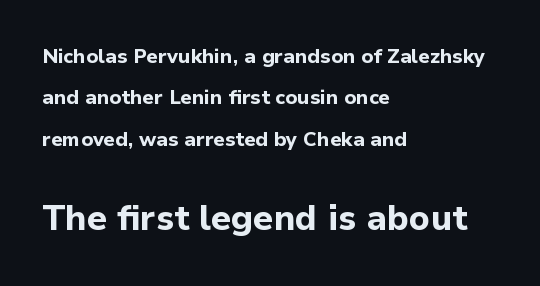
Letters rest on an invisible, unmarked baseline. If you drew a ruler down the left edge, every line would touch it. A typesetter would call this leading open, well beyond the default. These lines keep a tight, regular rhythm from letter to letter.
